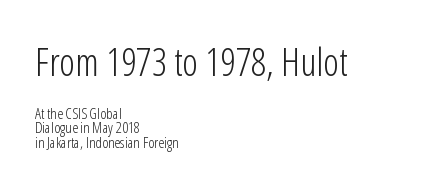
Q: Is the text bold? A: No.
Q: Is the text italic (slanted)? A: No, it is upright.
Q: Is the typeface a serif or a sans-serif typeface? A: Sans-serif.
Q: Is the text underlined? A: No.
Q: How is the paragraph aligned? A: Left-aligned.
Q: Is the spacing between letters normal or unusually wide? A: Normal.
Q: Is the spacing between lines tight, normal or loose? A: Tight.
Q: Which block of text is set in a larger size, the first (top) or the second (bottom)? A: The first (top) one.
Q: Width (condensed, normal, or wide)? A: Condensed.
Q: Stroke contrast? A: Low.
Q: x-height? A: Medium.
Q: Monospaced? A: No.
